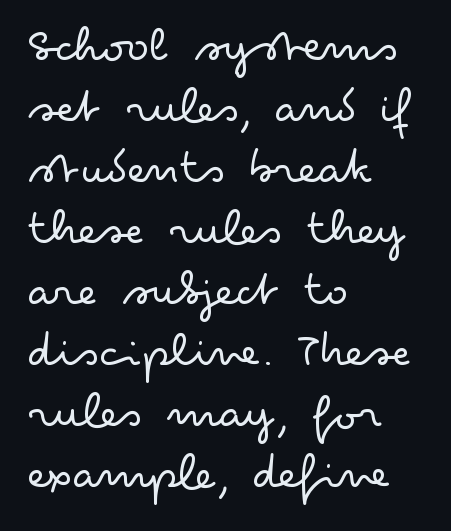
The image shows 50 px light, wide sans-serif type, upright; set left-aligned, line spacing 1.22x, normal letter spacing, not underlined; low stroke contrast and a small x-height.
